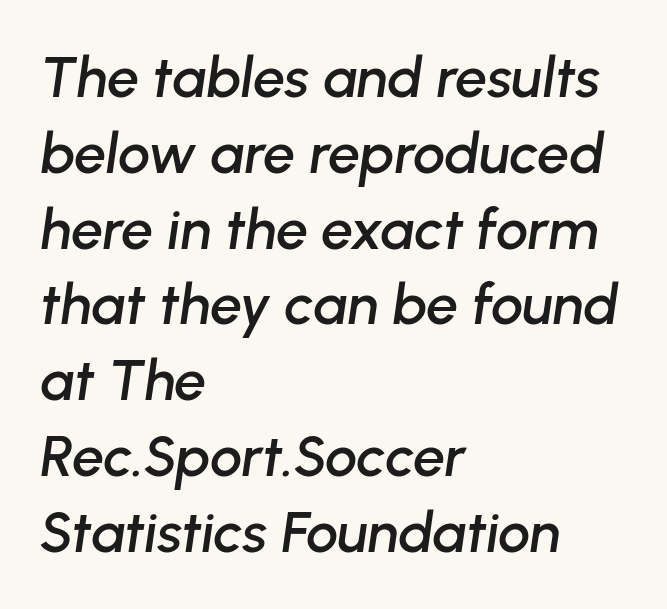
Reading down the column, the eye jumps a familiar distance to each next line. The face used here is rendered with its standard letterfit. Is the block centered? No — it sits flush against the left margin. The face used here has a pronounced slope to its letters. Check the space under the baseline: it is left empty. The rendering uses natural spacing where letterforms have individual widths.
